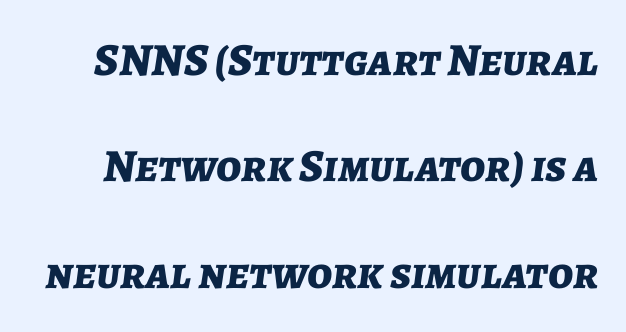
{"italic": "yes", "lean": "right", "slant_degrees": 7, "bold": "yes", "weight": "bold", "width": "normal", "stroke_contrast": "low", "x_height": "medium", "monospaced": "no", "underline": "no", "line_spacing": "loose", "line_spacing_ratio": 2.31, "letter_spacing": "normal", "letter_spacing_em": 0.0, "glyph_px": 46}
